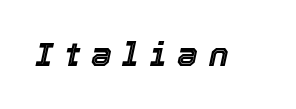
Q: Is the text italic (slanted)? A: Yes, it leans right by about 12 degrees.
Q: Is the text underlined? A: No.
Q: Is the spacing between letters normal or unusually wide? A: Unusually wide.
Q: Width (condensed, normal, or wide)? A: Normal.
Q: x-height? A: Medium.
Q: Monospaced? A: No.
